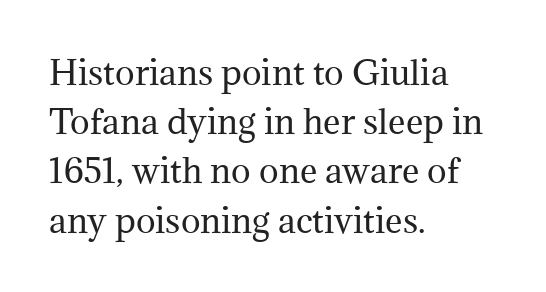
The image shows 33 px regular-weight serif type, upright; set left-aligned, normal line spacing (1.49x), normal letter spacing, not underlined; medium stroke contrast and a medium x-height.
